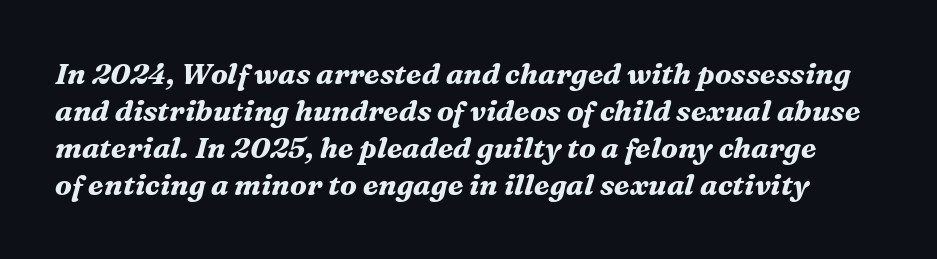
Each new line begins a customary step beneath the previous one. Examine the stroke ends and you'll spot serifs. Proportional: the letters do not fall into vertical columns. The horizontal fit of the characters is conventional and even.
